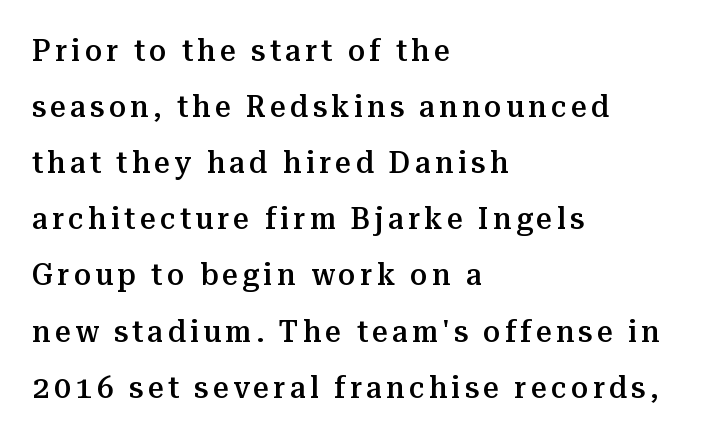
The image shows 31 px semibold serif type, upright; set left-aligned, line spacing 1.81x, not underlined; medium stroke contrast and a medium x-height.
